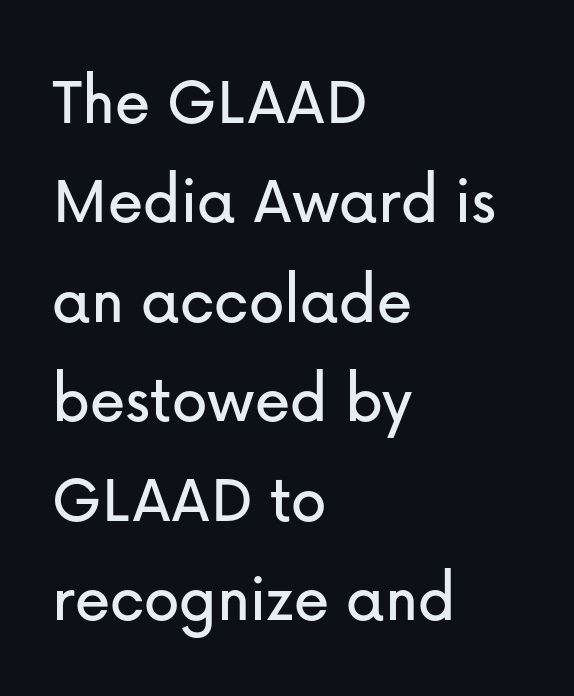
{"serif": "no", "italic": "no", "width": "normal", "stroke_contrast": "low", "x_height": "medium", "monospaced": "no", "underline": "no", "align": "left", "line_spacing": "normal", "line_spacing_ratio": 1.4, "letter_spacing": "normal", "letter_spacing_em": 0.0, "glyph_px": 71}
